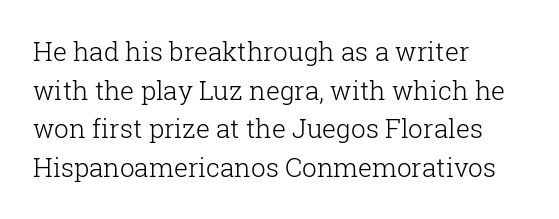
Q: Is the text bold? A: No.
Q: Is the text italic (slanted)? A: No, it is upright.
Q: Is the text underlined? A: No.
Q: How is the paragraph aligned? A: Left-aligned.
Q: Is the spacing between letters normal or unusually wide? A: Normal.
Q: Is the spacing between lines tight, normal or loose? A: Normal.
